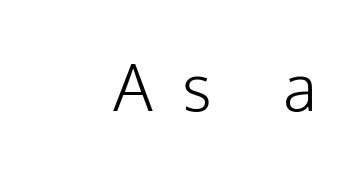
Teacher's note: observe the even right margin — that is flush-right alignment. Heft: none added — not bold. The type sits square on the baseline with zero lean. Note the varied advance widths — an 'i' is clearly narrower than an 'm'. This sample uses a sans-serif face. Bare-footed words on every line.
